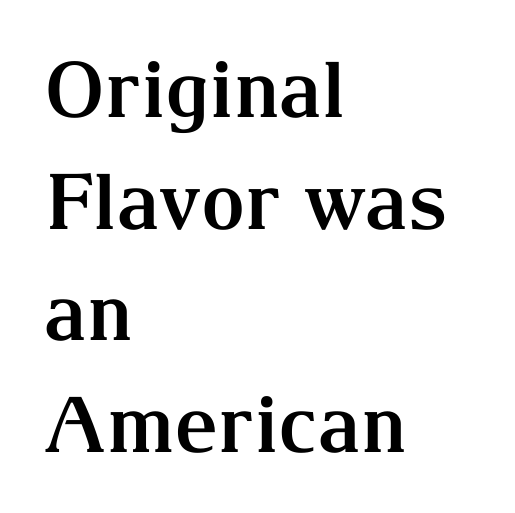
{"serif": "yes", "italic": "no", "bold": "yes", "weight": "bold", "width": "normal", "stroke_contrast": "medium", "x_height": "medium", "monospaced": "no", "underline": "no", "align": "left", "line_spacing": "normal", "line_spacing_ratio": 1.45, "letter_spacing": "normal", "letter_spacing_em": 0.0, "glyph_px": 77}
